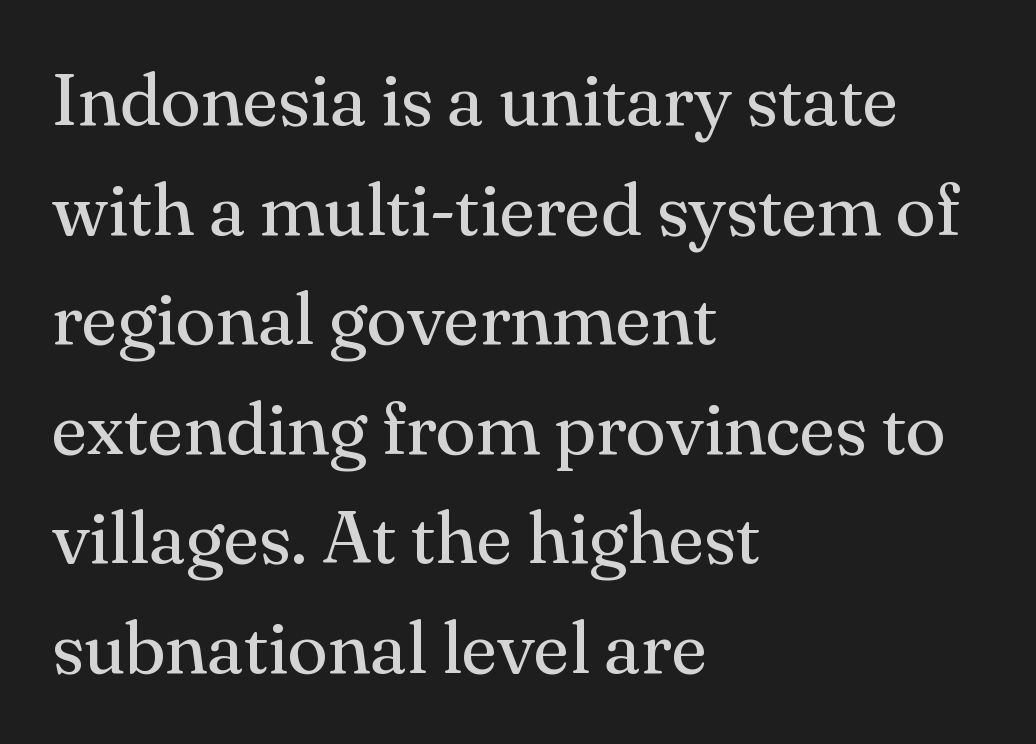
Nothing unusual about the tracking: characters are spaced as the font intends. Does the type have serifs? Yes, each stem ends in a small foot. A clean baseline with only descenders dipping below it. The characters are drawn with everyday or finer stroke widths.
